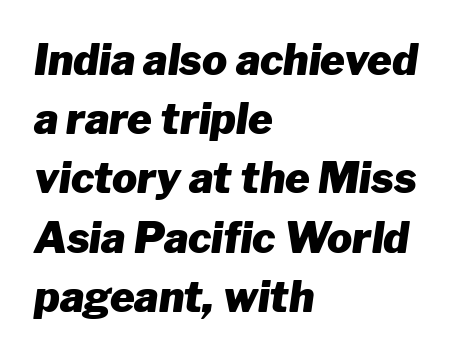
Q: Is the text bold? A: Yes.
Q: Is the text italic (slanted)? A: Yes, it leans right by about 8 degrees.
Q: Is the text underlined? A: No.
Q: How is the paragraph aligned? A: Left-aligned.
Q: Is the spacing between letters normal or unusually wide? A: Normal.
Q: Is the spacing between lines tight, normal or loose? A: Normal.
Q: Width (condensed, normal, or wide)? A: Normal.
Q: Stroke contrast? A: Low.
Q: x-height? A: Medium.
Q: Monospaced? A: No.
